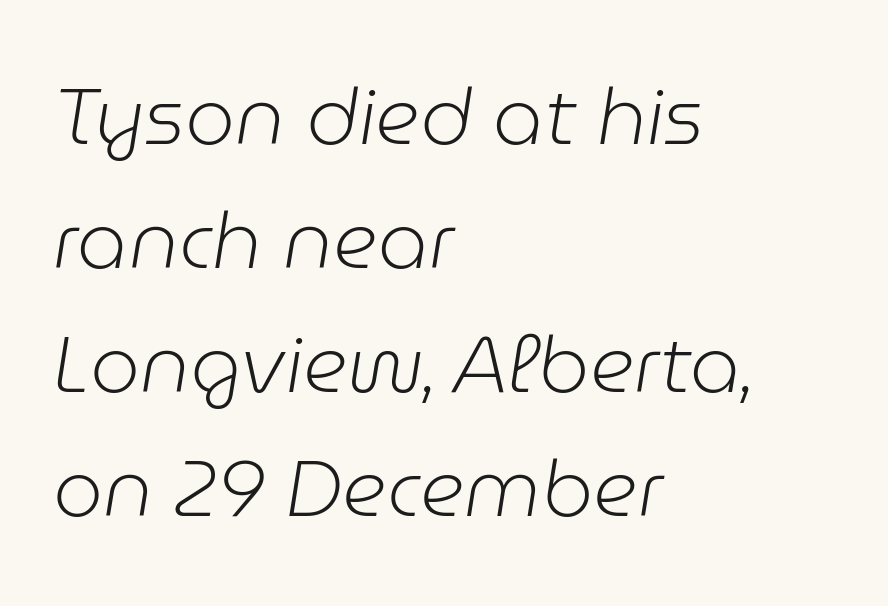
Any mark beneath the type? The region is blank. No extra tracking has been applied to these lines. This sample uses an oblique cut, with every glyph tilted off the vertical. Each stroke keeps to a modest, everyday thickness or less. Proportional: the letters do not fall into vertical columns. The setting favours the left margin, as ordinary paragraphs usually do.
